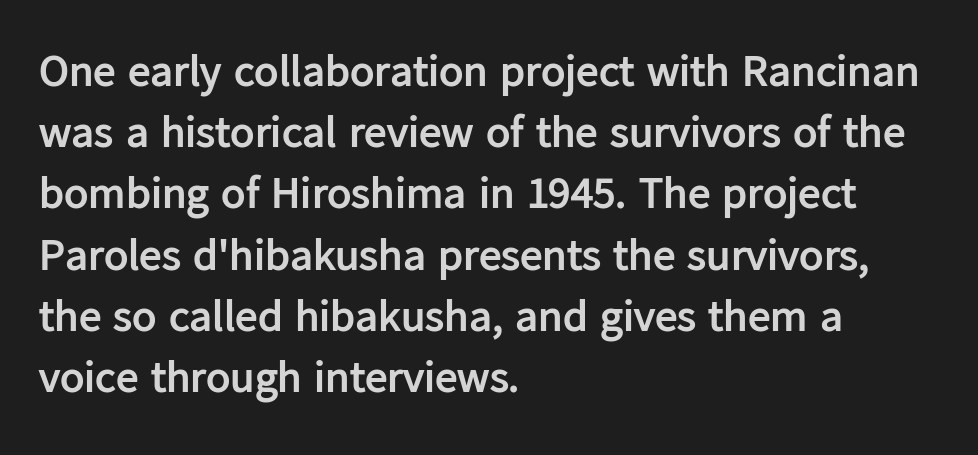
{"serif": "no", "italic": "no", "bold": "yes", "weight": "semibold", "width": "normal", "stroke_contrast": "low", "x_height": "medium", "monospaced": "no", "underline": "no", "align": "left", "line_spacing": "normal", "line_spacing_ratio": 1.36, "letter_spacing": "normal", "letter_spacing_em": 0.0, "glyph_px": 45}
